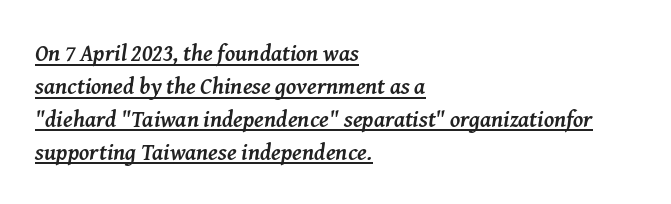
Compared with typical paragraphs, the rows here are spaced about the same. This sample uses plain, unmodified letter spacing. Is the block centered? No — it sits flush against the left margin. The rendering applies a slant to the glyphs. Every letter is thick-stroked: bold, no question.
